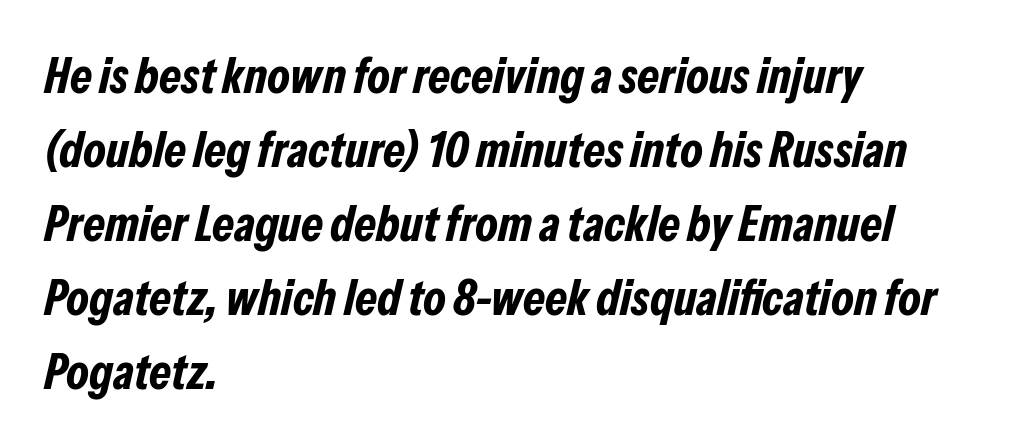
Q: Is the text bold? A: Yes.
Q: Is the text italic (slanted)? A: Yes, it leans right by about 13 degrees.
Q: Is the text underlined? A: No.
Q: How is the paragraph aligned? A: Left-aligned.
Q: Is the spacing between letters normal or unusually wide? A: Normal.
Q: Is the spacing between lines tight, normal or loose? A: Normal.
Q: Width (condensed, normal, or wide)? A: Condensed.
Q: Stroke contrast? A: Low.
Q: x-height? A: Medium.
Q: Monospaced? A: No.
